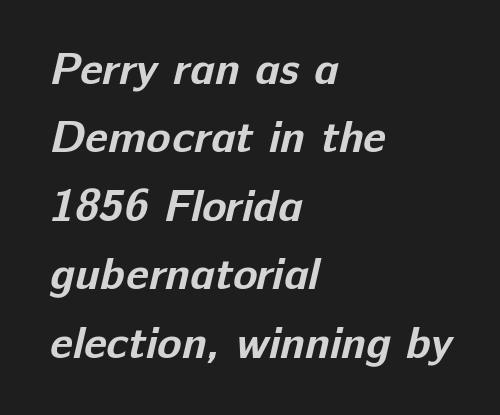
{"serif": "no", "bold": "yes", "weight": "bold", "width": "normal", "stroke_contrast": "low", "x_height": "medium", "monospaced": "no", "underline": "no", "align": "left", "line_spacing": "normal", "line_spacing_ratio": 1.52, "letter_spacing": "normal", "letter_spacing_em": 0.0, "glyph_px": 45}
